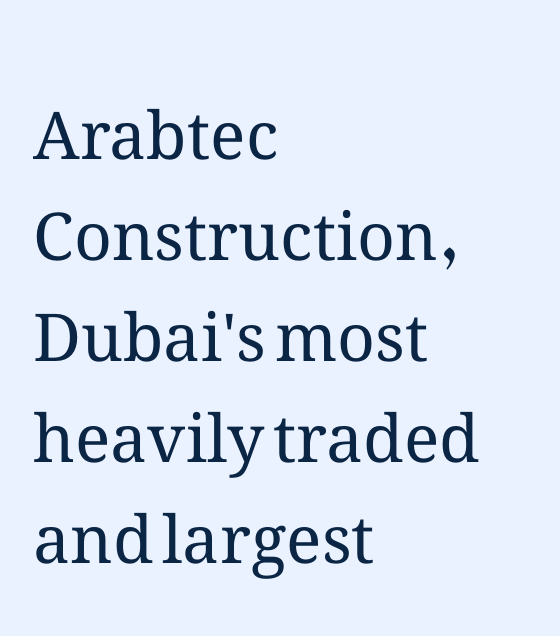
Nobody drew a line under any word here. Is there any slant? The stems are plumb. You could call the tracking neutral — neither tight nor loose. Regarding leading, the lines here are spaced in the standard way.
